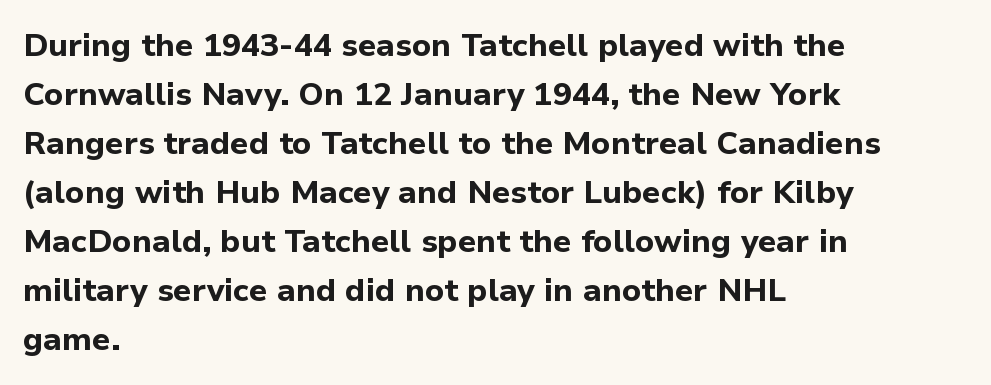
Q: Is the text bold? A: Yes.
Q: Is the text italic (slanted)? A: No, it is upright.
Q: Is the typeface a serif or a sans-serif typeface? A: Sans-serif.
Q: Is the text underlined? A: No.
Q: How is the paragraph aligned? A: Left-aligned.
Q: Is the spacing between letters normal or unusually wide? A: Normal.
Q: Is the spacing between lines tight, normal or loose? A: Normal.
Q: Width (condensed, normal, or wide)? A: Normal.
Q: Stroke contrast? A: Low.
Q: x-height? A: Medium.
Q: Monospaced? A: No.
